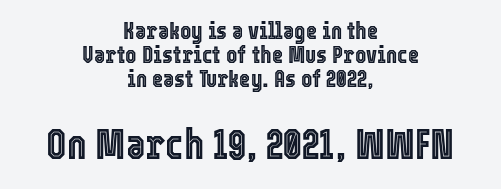
The image shows 42 px condensed type, upright; set centered, tight line spacing (1.0x), normal letter spacing, not underlined; the second (bottom) block is 1.75x larger; a medium x-height.
